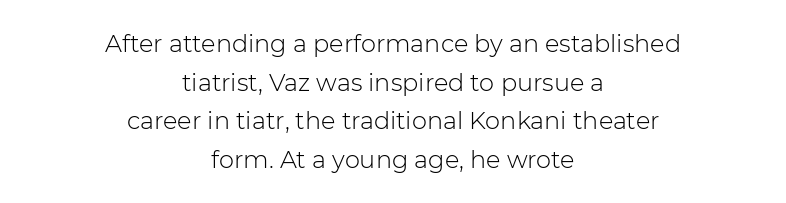
Q: Is the text bold? A: No.
Q: Is the text italic (slanted)? A: No, it is upright.
Q: Is the text underlined? A: No.
Q: How is the paragraph aligned? A: Centered.
Q: Is the spacing between letters normal or unusually wide? A: Normal.
Q: Is the spacing between lines tight, normal or loose? A: Normal.
